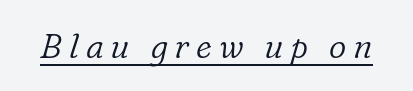
The image shows 34 px light serif type, italic (leaning right); set unusually wide letter spacing (+0.2 em), underlined; low stroke contrast and a medium x-height.
